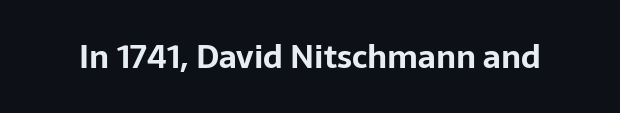
The image shows 32 px bold sans-serif type, upright; set normal letter spacing, not underlined; low stroke contrast and a medium x-height.
